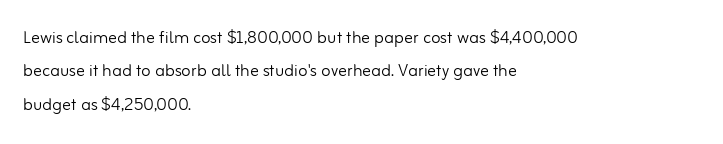
Q: Is the text bold? A: No.
Q: Is the text italic (slanted)? A: No, it is upright.
Q: Is the text underlined? A: No.
Q: How is the paragraph aligned? A: Left-aligned.
Q: Is the spacing between letters normal or unusually wide? A: Normal.
Q: Is the spacing between lines tight, normal or loose? A: Normal.
